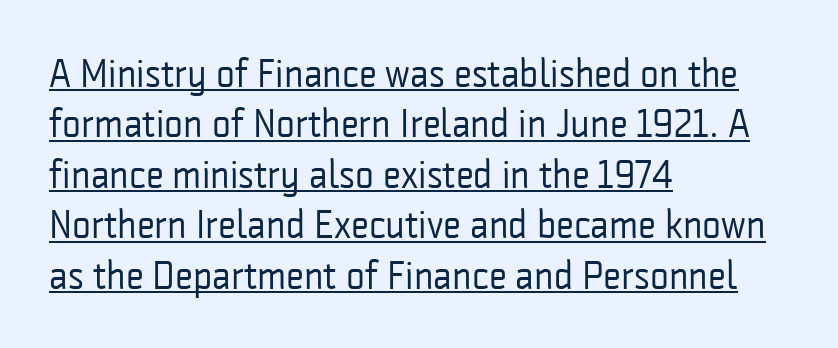
Leftover space on each line is placed entirely after the last word. Posture: vertical. Letterform terminals end flat and unadorned throughout the passage. Evenly set lines give the paragraph a standard silhouette. The passage shown has conventional tracking throughout.
